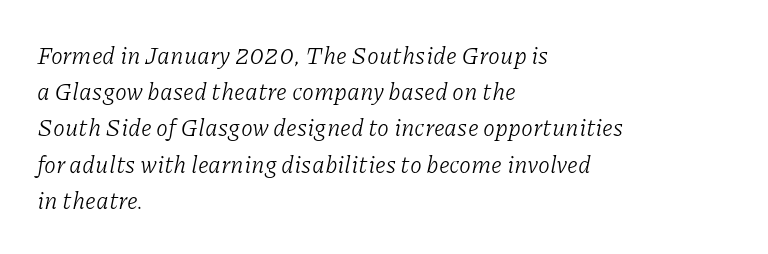
{"italic": "yes", "lean": "right", "slant_degrees": 11, "bold": "no", "underline": "no", "align": "left", "line_spacing": "normal", "line_spacing_ratio": 1.51, "letter_spacing": "normal", "letter_spacing_em": 0.0, "glyph_px": 24}
